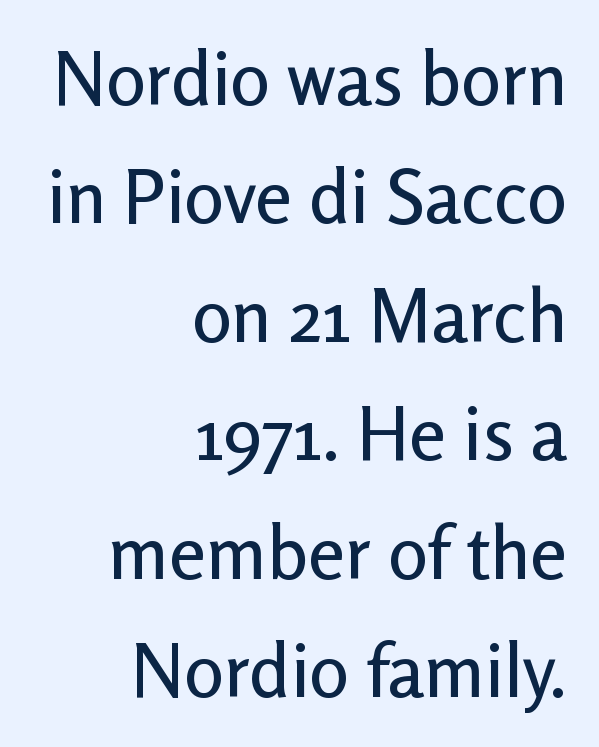
Q: Is the text italic (slanted)? A: No, it is upright.
Q: Is the typeface a serif or a sans-serif typeface? A: Sans-serif.
Q: Is the text underlined? A: No.
Q: How is the paragraph aligned? A: Right-aligned.
Q: Is the spacing between letters normal or unusually wide? A: Normal.
Q: Is the spacing between lines tight, normal or loose? A: Normal.
Q: Width (condensed, normal, or wide)? A: Normal.
Q: Stroke contrast? A: Low.
Q: x-height? A: Medium.
Q: Monospaced? A: No.
